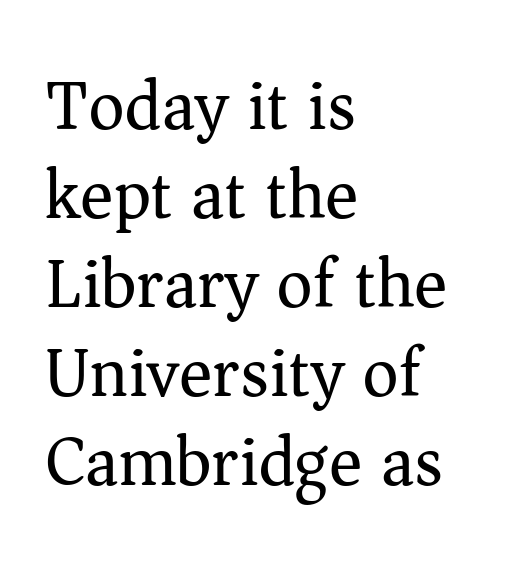
Q: Is the text bold? A: No.
Q: Is the text italic (slanted)? A: No, it is upright.
Q: Is the typeface a serif or a sans-serif typeface? A: Serif.
Q: Is the text underlined? A: No.
Q: How is the paragraph aligned? A: Left-aligned.
Q: Is the spacing between letters normal or unusually wide? A: Normal.
Q: Is the spacing between lines tight, normal or loose? A: Normal.
Q: Width (condensed, normal, or wide)? A: Normal.
Q: Stroke contrast? A: Medium.
Q: x-height? A: Medium.
Q: Monospaced? A: No.
